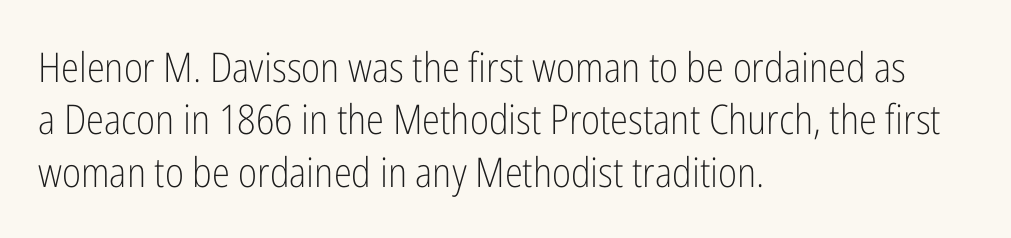
The image shows 41 px light, condensed sans-serif type, upright; set left-aligned, normal line spacing (1.28x), normal letter spacing, not underlined; low stroke contrast and a medium x-height.
